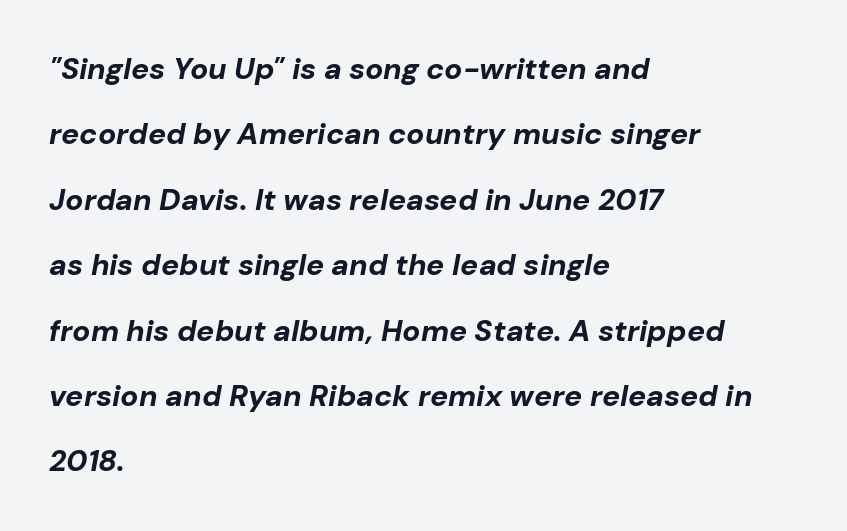
Q: Is the text bold? A: Yes.
Q: Is the text italic (slanted)? A: Yes, it leans right by about 10 degrees.
Q: Is the text underlined? A: No.
Q: How is the paragraph aligned? A: Left-aligned.
Q: Is the spacing between letters normal or unusually wide? A: Normal.
Q: Is the spacing between lines tight, normal or loose? A: Loose.
Q: Width (condensed, normal, or wide)? A: Normal.
Q: Stroke contrast? A: Low.
Q: x-height? A: Medium.
Q: Monospaced? A: No.
